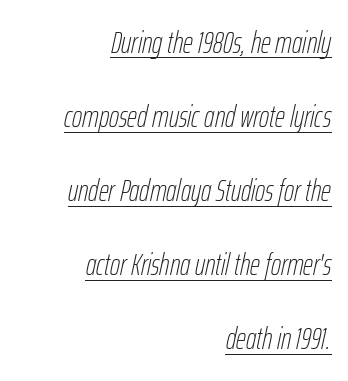
The image shows 31 px thin, condensed type, italic (leaning right); set right-aligned, loose line spacing (2.39x), normal letter spacing, underlined; low stroke contrast and a medium x-height.
